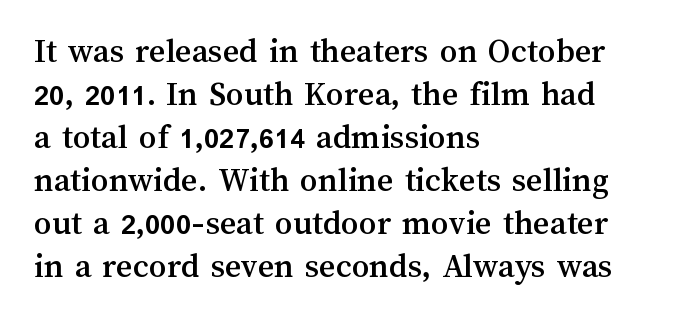
{"italic": "no", "width": "normal", "stroke_contrast": "medium", "x_height": "medium", "monospaced": "no", "underline": "no", "align": "left", "line_spacing_ratio": 1.23, "letter_spacing": "normal", "letter_spacing_em": 0.0, "glyph_px": 35}
